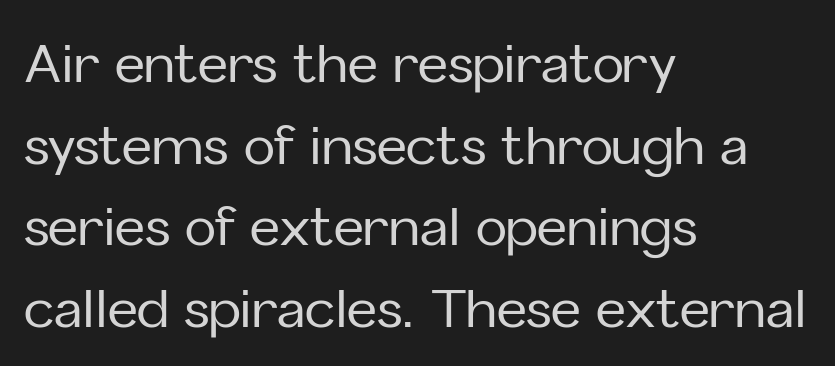
Q: Is the text italic (slanted)? A: No, it is upright.
Q: Is the typeface a serif or a sans-serif typeface? A: Sans-serif.
Q: Is the text underlined? A: No.
Q: How is the paragraph aligned? A: Left-aligned.
Q: Is the spacing between letters normal or unusually wide? A: Normal.
Q: Is the spacing between lines tight, normal or loose? A: Normal.
Q: Width (condensed, normal, or wide)? A: Normal.
Q: Stroke contrast? A: Low.
Q: x-height? A: Medium.
Q: Monospaced? A: No.
